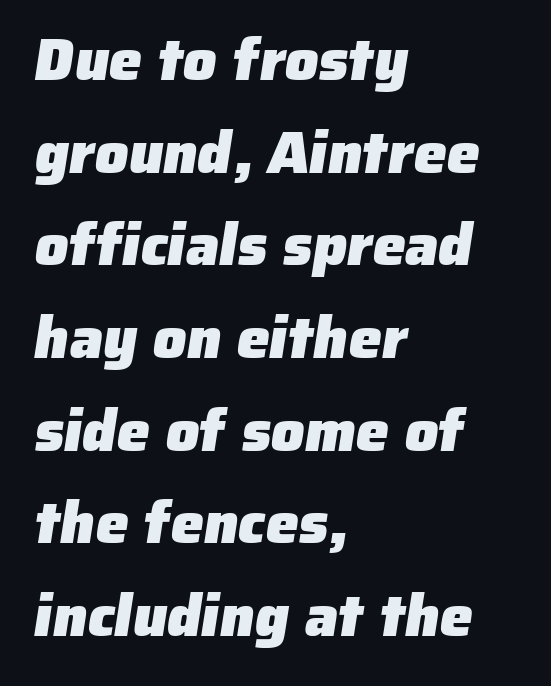
The image shows 59 px heavy sans-serif type; set left-aligned, normal line spacing (1.57x), normal letter spacing, not underlined; low stroke contrast and a medium x-height.
